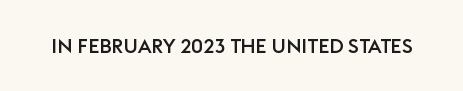
The image shows 20 px text type, upright; set normal letter spacing, not underlined.
